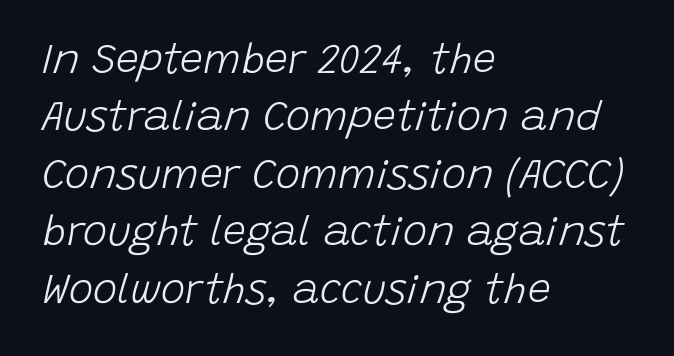
The image shows 41 px light type, italic (leaning right); set left-aligned, normal line spacing (1.4x), normal letter spacing, not underlined; low stroke contrast and a large x-height.
